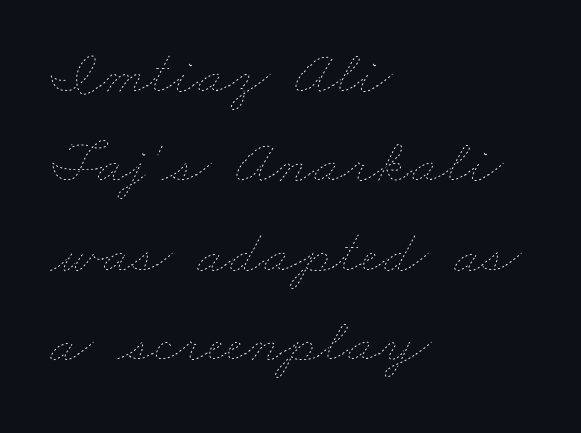
All the whitespace from short lines collects on the right. Weight: in the light-to-regular range. Does extra space separate the letters? No, they use regular spacing. These lines are rendered in a variable-pitch font.
